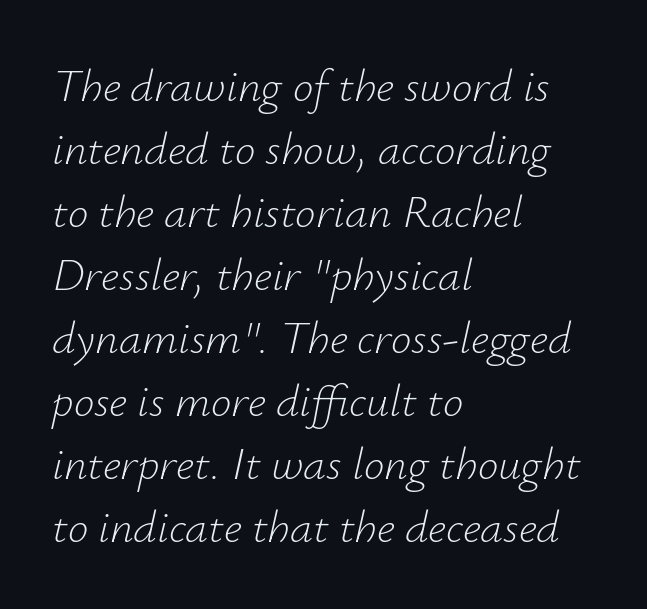
The image shows 46 px light type, italic (leaning right); set left-aligned, normal line spacing (1.37x), normal letter spacing, not underlined; low stroke contrast and a small x-height.
